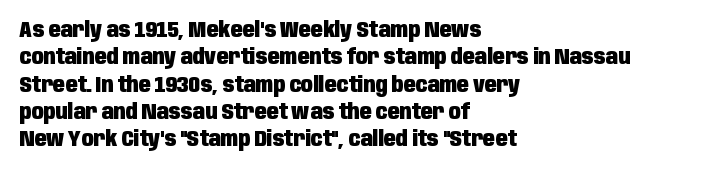
Chunky letters — that's bold for sure. Caption: standard tracking, unaltered. Descenders are the only things crossing below the line. Typeset ragged right — the left edge is the straight one. The letters stand upright; this is a roman face.
